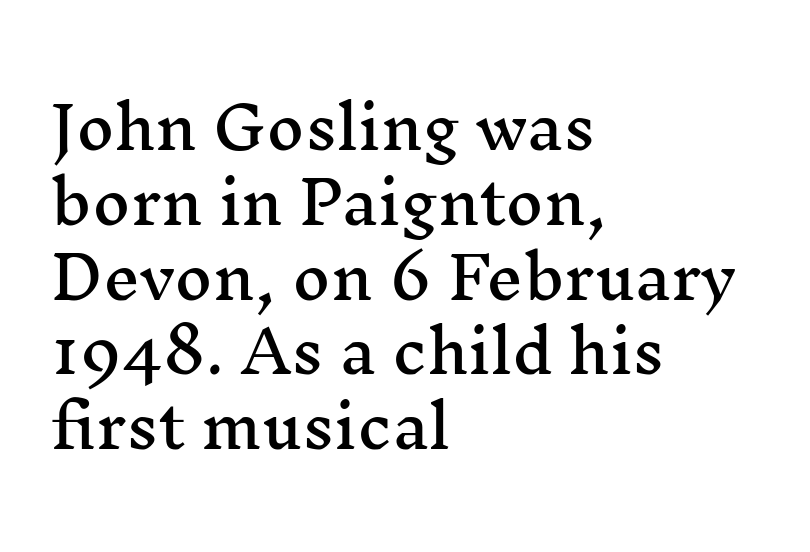
The leading is moderate, giving the passage an even texture. Designer's note — italics off, roman on. Layout note: lines flush left. Examine the stroke ends and you'll spot serifs. The words here are not underlined. Looks like regular typesetting: each glyph gets only the width it needs.
